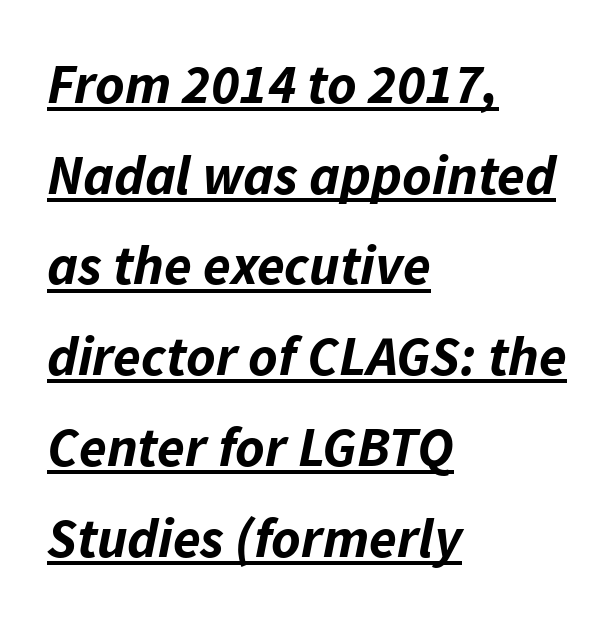
The image shows 56 px bold type, italic (leaning right); set left-aligned, normal line spacing (1.62x), normal letter spacing, underlined; low stroke contrast and a medium x-height.
